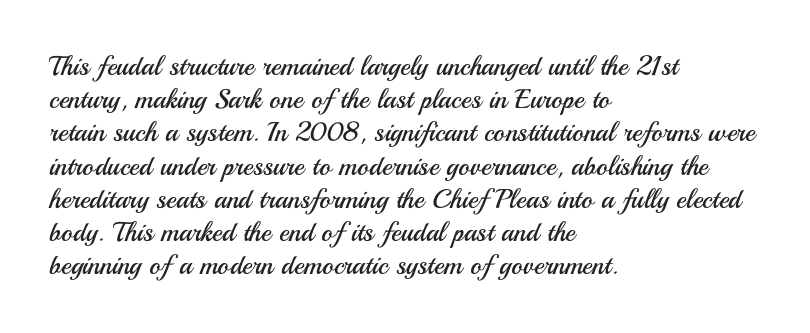
Q: Is the text bold? A: No.
Q: Is the text italic (slanted)? A: Yes.
Q: Is the text underlined? A: No.
Q: How is the paragraph aligned? A: Left-aligned.
Q: Is the spacing between letters normal or unusually wide? A: Normal.
